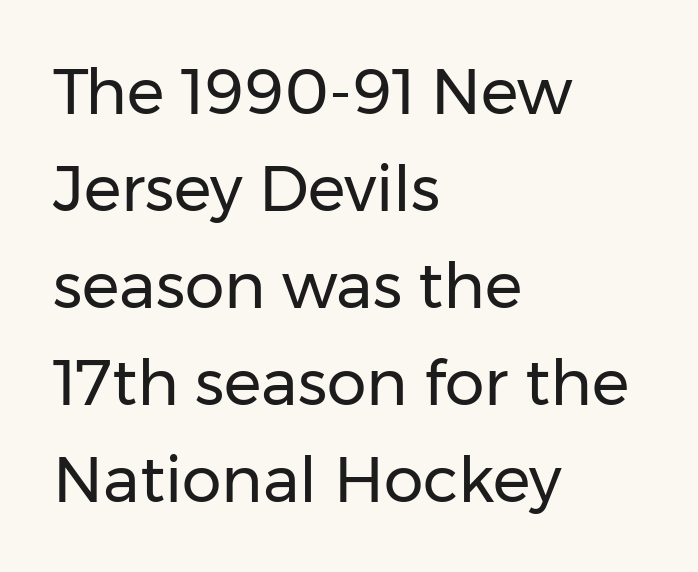
{"serif": "no", "italic": "no", "bold": "no", "weight": "regular", "width": "normal", "stroke_contrast": "low", "x_height": "medium", "monospaced": "no", "underline": "no", "align": "left", "line_spacing": "normal", "line_spacing_ratio": 1.54, "letter_spacing": "normal", "letter_spacing_em": 0.0, "glyph_px": 63}
